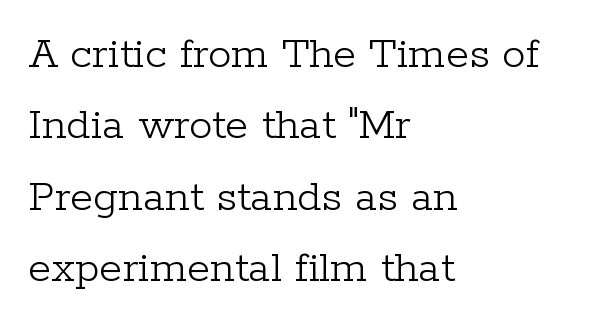
{"serif": "yes", "italic": "no", "bold": "no", "weight": "light", "width": "normal", "stroke_contrast": "low", "x_height": "medium", "monospaced": "no", "underline": "no", "align": "left", "line_spacing": "normal", "line_spacing_ratio": 1.52, "letter_spacing": "normal", "letter_spacing_em": 0.0, "glyph_px": 47}
